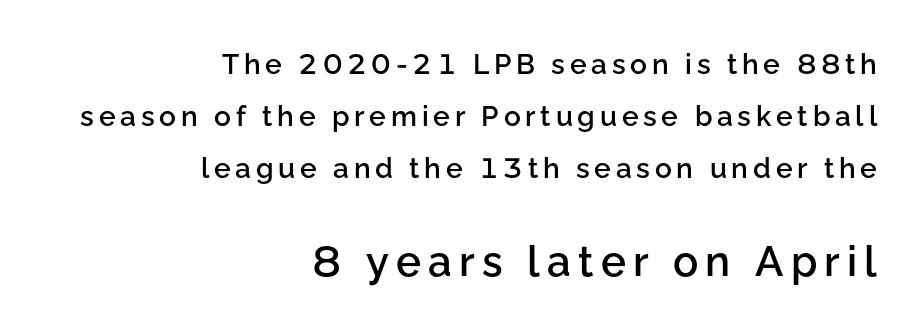
Q: Is the text bold? A: Semi-bold.
Q: Is the text italic (slanted)? A: No, it is upright.
Q: Is the typeface a serif or a sans-serif typeface? A: Sans-serif.
Q: Is the text underlined? A: No.
Q: How is the paragraph aligned? A: Right-aligned.
Q: Which block of text is set in a larger size, the first (top) or the second (bottom)? A: The second (bottom) one.
Q: Width (condensed, normal, or wide)? A: Normal.
Q: Stroke contrast? A: Low.
Q: x-height? A: Medium.
Q: Monospaced? A: No.
